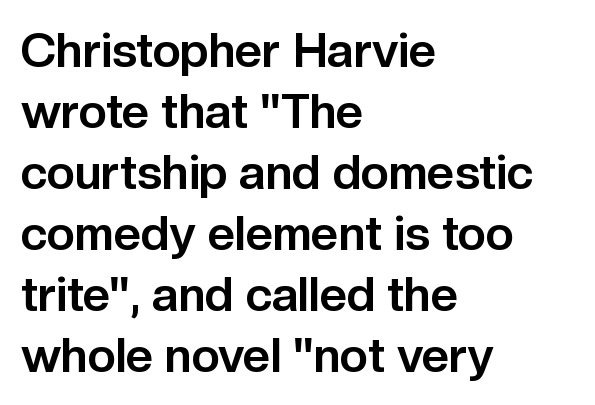
Standard letterfit; no display-style spreading of the glyphs. Heavy, bold letterforms. What kind of face is this? One without serifs — a sans. The lines sit at an ordinary, default distance from one another. The lines are quadded left.
